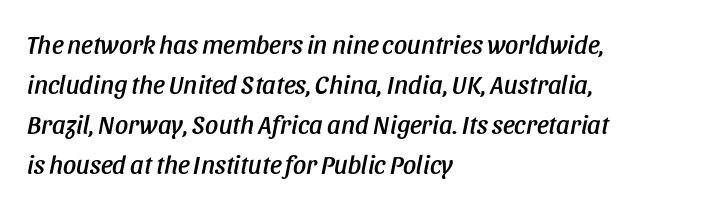
{"italic": "yes", "lean": "right", "slant_degrees": 11, "underline": "no", "align": "left", "line_spacing": "normal", "line_spacing_ratio": 1.54, "letter_spacing": "normal", "letter_spacing_em": 0.0, "glyph_px": 26}
